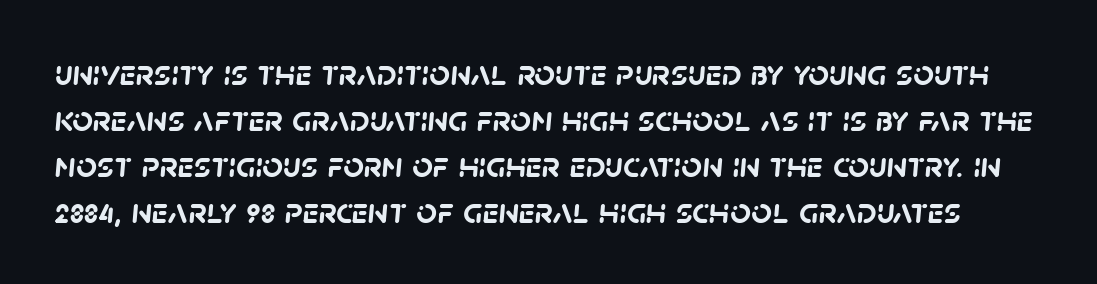
Q: Is the text bold? A: Yes.
Q: Is the typeface a serif or a sans-serif typeface? A: Sans-serif.
Q: Is the text underlined? A: No.
Q: Is the spacing between letters normal or unusually wide? A: Normal.
Q: Is the spacing between lines tight, normal or loose? A: Normal.
Q: Width (condensed, normal, or wide)? A: Normal.
Q: Stroke contrast? A: Low.
Q: x-height? A: Large.
Q: Monospaced? A: No.
